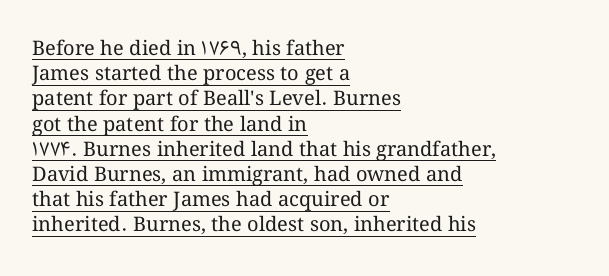
Q: Is the text bold? A: No.
Q: Is the text italic (slanted)? A: No, it is upright.
Q: Is the text underlined? A: Yes.
Q: How is the paragraph aligned? A: Left-aligned.
Q: Is the spacing between letters normal or unusually wide? A: Normal.
Q: Is the spacing between lines tight, normal or loose? A: Normal.
